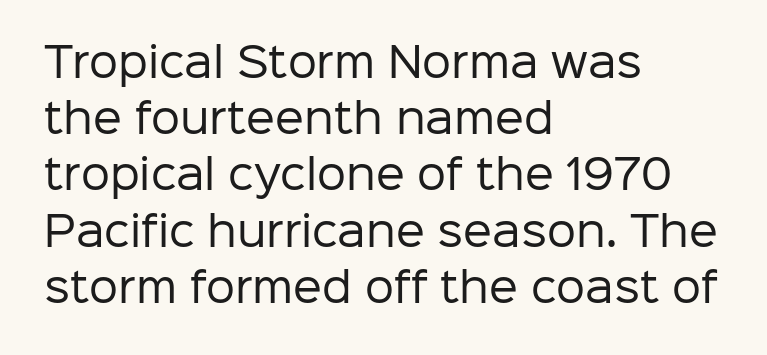
Q: Is the text bold? A: No.
Q: Is the text italic (slanted)? A: No, it is upright.
Q: Is the typeface a serif or a sans-serif typeface? A: Sans-serif.
Q: Is the text underlined? A: No.
Q: How is the paragraph aligned? A: Left-aligned.
Q: Is the spacing between letters normal or unusually wide? A: Normal.
Q: Is the spacing between lines tight, normal or loose? A: Normal.
Q: Width (condensed, normal, or wide)? A: Normal.
Q: Stroke contrast? A: Low.
Q: x-height? A: Medium.
Q: Monospaced? A: No.
